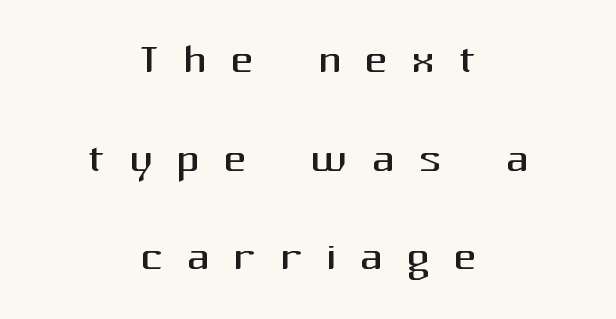
The image shows 58 px regular-weight sans-serif type, upright; set centered, normal line spacing (1.7x), unusually wide letter spacing (+0.4 em), not underlined; medium stroke contrast and a medium x-height.
